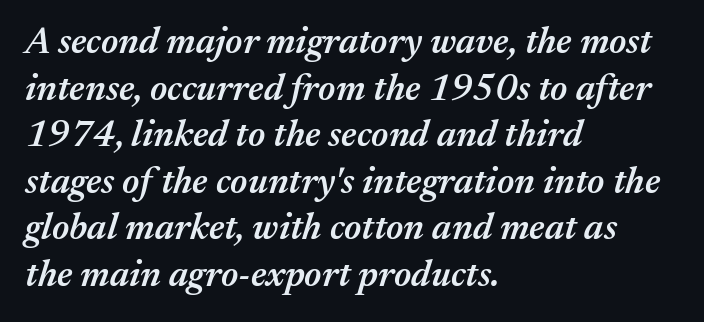
The image shows 37 px semibold type, italic (leaning right); set left-aligned, normal line spacing (1.26x), normal letter spacing, not underlined; medium stroke contrast and a medium x-height.
